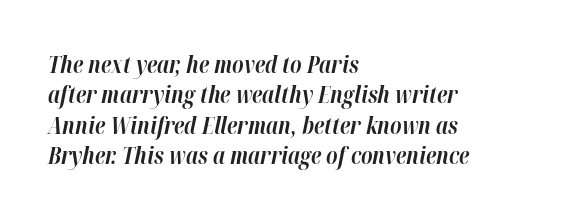
Underline: absent. A typesetter would call this leading conventional body-copy spacing. Notice how the stems are inclined rather than vertical — that's the hallmark of italics. A typesetter would call this zero additional tracking. Heavy-handed strokes throughout: this text is bold.
